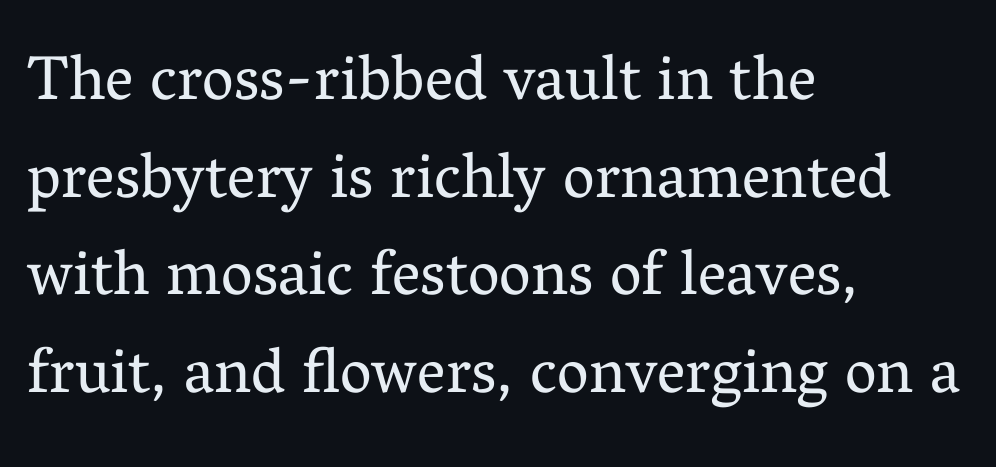
Q: Is the text bold? A: No.
Q: Is the text italic (slanted)? A: No, it is upright.
Q: Is the typeface a serif or a sans-serif typeface? A: Serif.
Q: Is the text underlined? A: No.
Q: How is the paragraph aligned? A: Left-aligned.
Q: Is the spacing between letters normal or unusually wide? A: Normal.
Q: Is the spacing between lines tight, normal or loose? A: Normal.
Q: Width (condensed, normal, or wide)? A: Normal.
Q: Stroke contrast? A: Medium.
Q: x-height? A: Medium.
Q: Monospaced? A: No.
